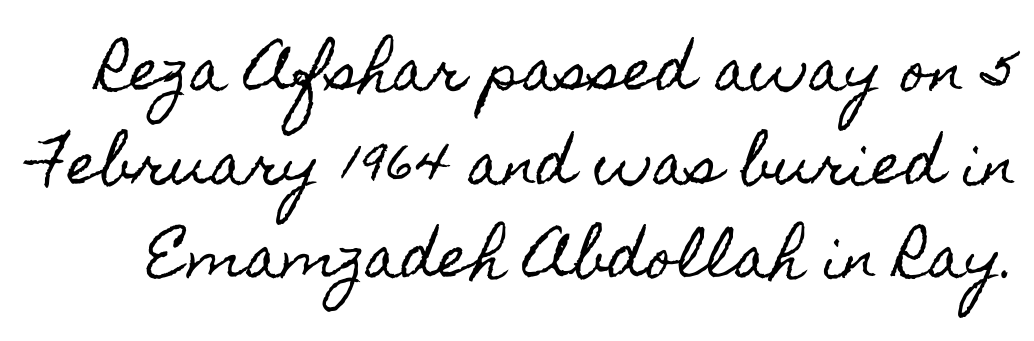
The space directly below the letters is spotless. Nothing unusual about the tracking: characters are spaced as the font intends. The face used here is proportionally spaced, like ordinary book or web type.
